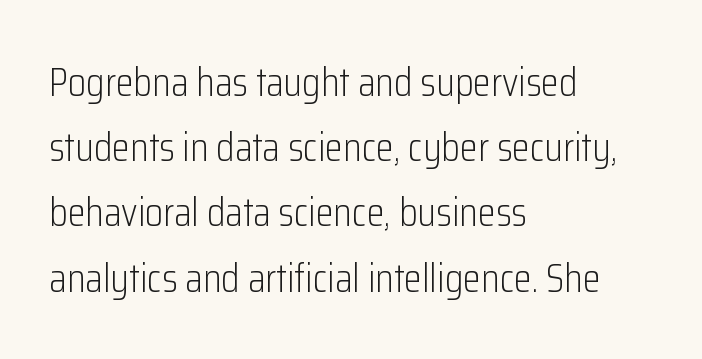
{"serif": "no", "italic": "no", "bold": "no", "weight": "light", "width": "condensed", "stroke_contrast": "low", "x_height": "medium", "monospaced": "no", "underline": "no", "align": "left", "line_spacing": "normal", "line_spacing_ratio": 1.59, "letter_spacing": "normal", "letter_spacing_em": 0.0, "glyph_px": 41}
